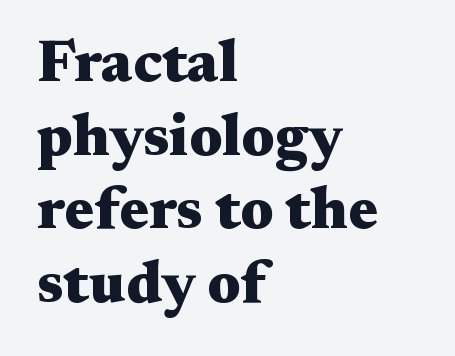
Q: Is the text bold? A: Yes.
Q: Is the text italic (slanted)? A: No, it is upright.
Q: Is the typeface a serif or a sans-serif typeface? A: Serif.
Q: Is the text underlined? A: No.
Q: How is the paragraph aligned? A: Left-aligned.
Q: Is the spacing between letters normal or unusually wide? A: Normal.
Q: Is the spacing between lines tight, normal or loose? A: Normal.
Q: Width (condensed, normal, or wide)? A: Wide.
Q: Stroke contrast? A: Medium.
Q: x-height? A: Medium.
Q: Monospaced? A: No.
